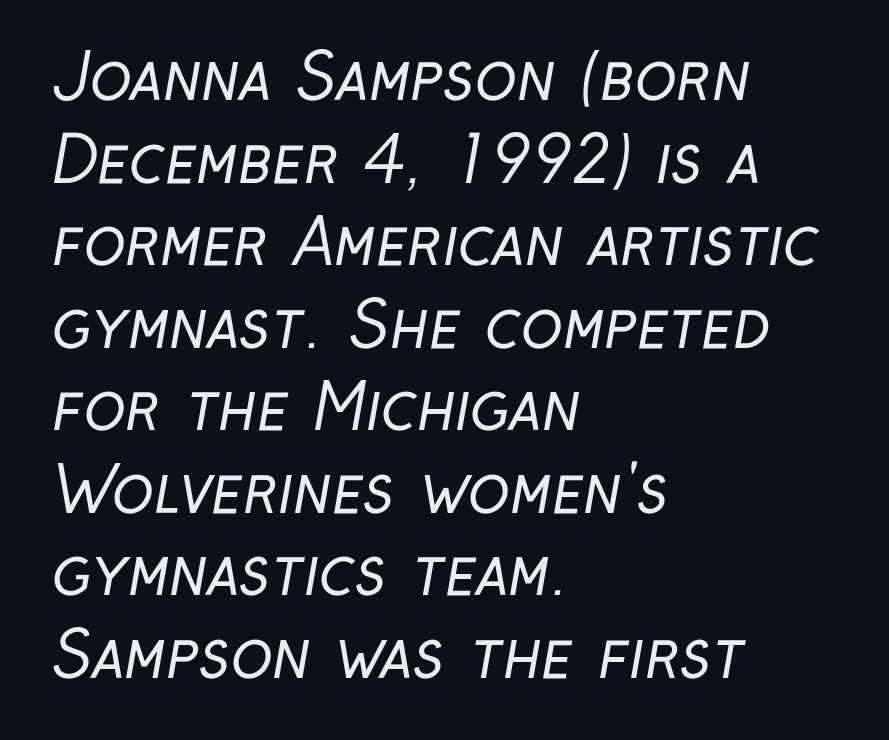
The image shows 63 px regular-weight, condensed sans-serif type; set left-aligned, normal line spacing (1.31x), normal letter spacing, not underlined; low stroke contrast and a medium x-height.
